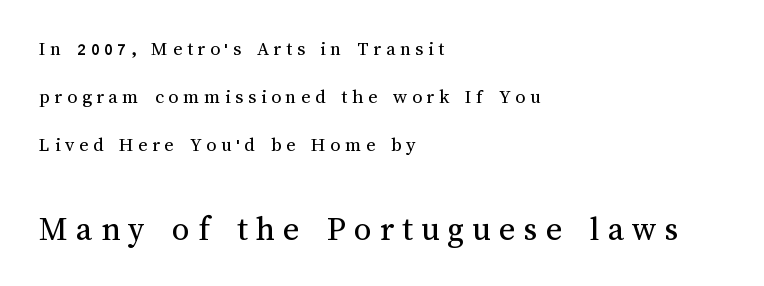
Compared with a typical body face, this is equally light or lighter still. Proportional: the letters do not fall into vertical columns. Character size in the trailing block exceeds that of the leading block. Inter-character spacing is expanded well beyond the font's built-in metrics. Quick note: underline off.
